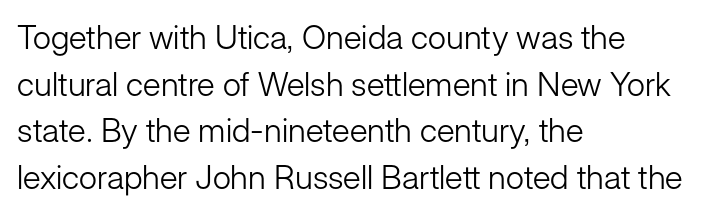
The image shows 33 px light sans-serif type, upright; set left-aligned, normal line spacing (1.41x), normal letter spacing, not underlined; low stroke contrast and a medium x-height.
